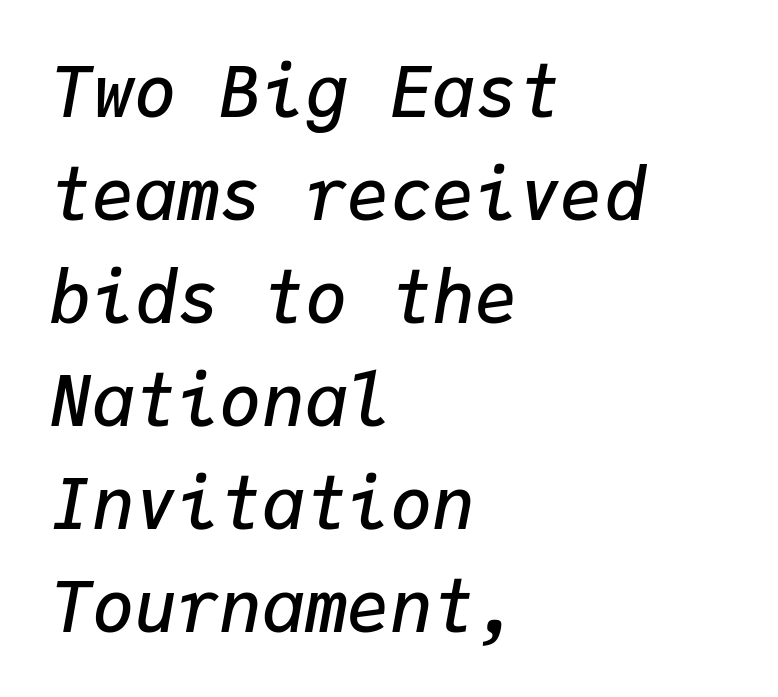
The space beneath each line is pristine and unruled. The tracking reads as untouched default to a designer's eye. A classic flush-left, rag-right setting is used for this passage. The passage shown is typed in a monospace face where columns stay perfectly aligned. Observe the lean: these are italic letterforms. Every letter is mildly thick-stroked: semibold rather than bold.
